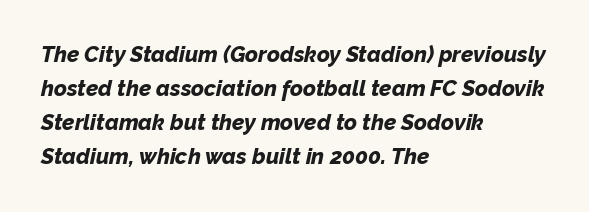
No word sits above an underline. Tracking here is standard; glyphs follow each other at the usual distance. The specimen reads as italic at a glance. One glance says typical: line gaps are just what's usual.
